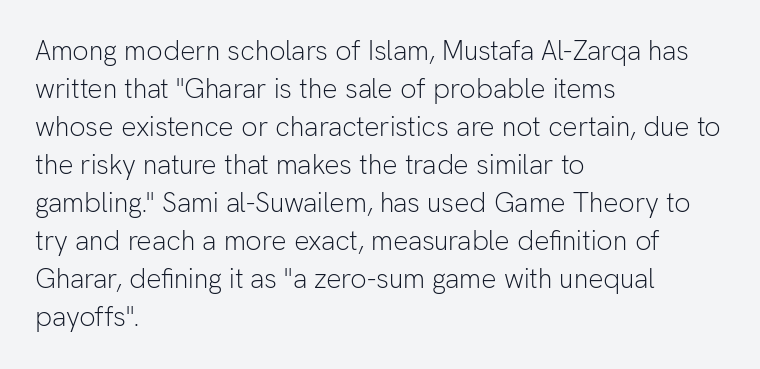
The image shows 27 px text type, upright; set left-aligned, normal line spacing (1.41x), normal letter spacing, not underlined.
